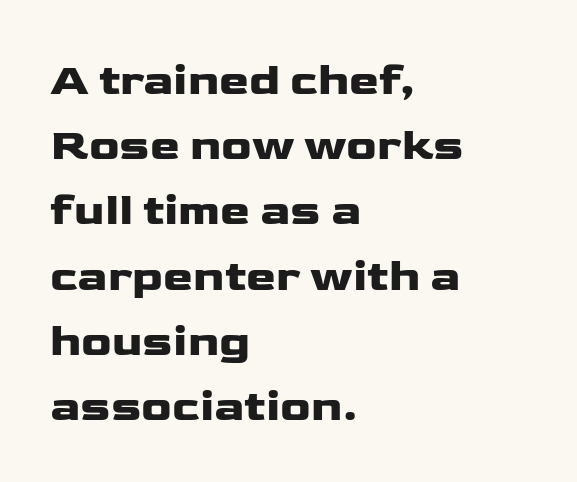
Leading matches the norm, producing a regular column. Observe the absence of serifs on each vertical stroke in this sample. Reading down the block, your eye returns to a fixed left position each line. Ascenders rise straight up at ninety degrees. A typesetter would call this zero additional tracking.
